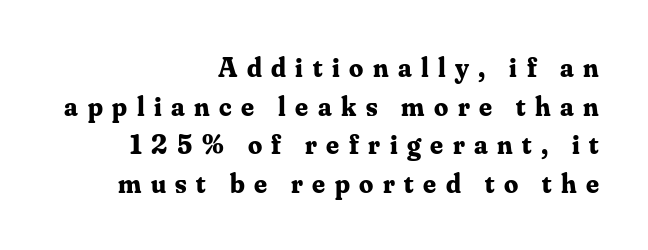
The image shows 28 px bold serif type, upright; set right-aligned, normal line spacing (1.38x), unusually wide letter spacing (+0.34 em), not underlined; medium stroke contrast and a small x-height.
